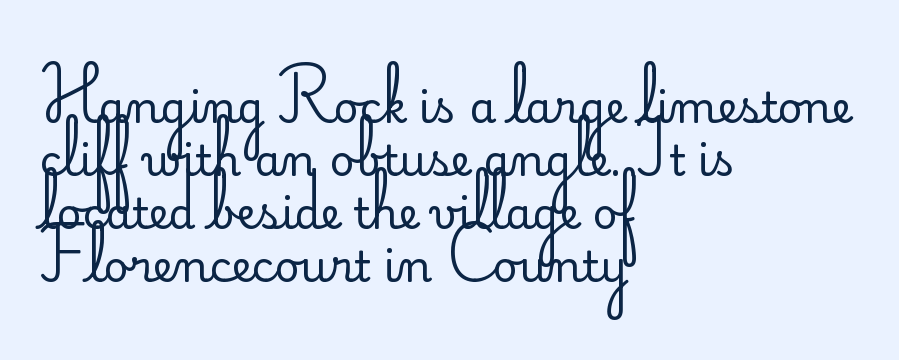
Q: Is the text bold? A: No.
Q: Is the text italic (slanted)? A: No, it is upright.
Q: Is the typeface a serif or a sans-serif typeface? A: Sans-serif.
Q: Is the text underlined? A: No.
Q: How is the paragraph aligned? A: Left-aligned.
Q: Is the spacing between letters normal or unusually wide? A: Normal.
Q: Width (condensed, normal, or wide)? A: Normal.
Q: Stroke contrast? A: Low.
Q: x-height? A: Small.
Q: Monospaced? A: No.
